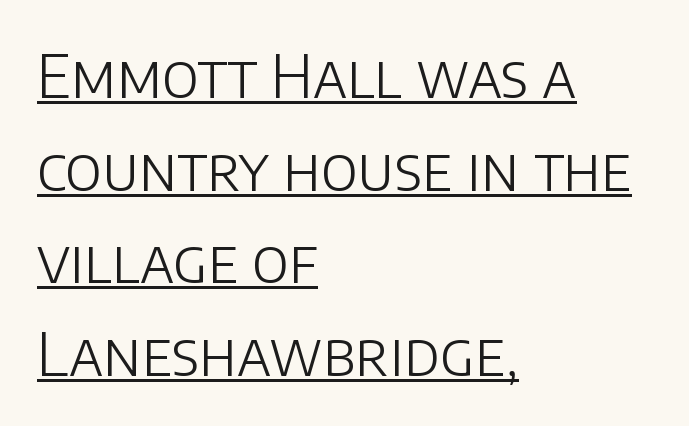
The image shows 59 px light sans-serif type, upright; set left-aligned, normal line spacing (1.57x), normal letter spacing, underlined; low stroke contrast and a large x-height.
